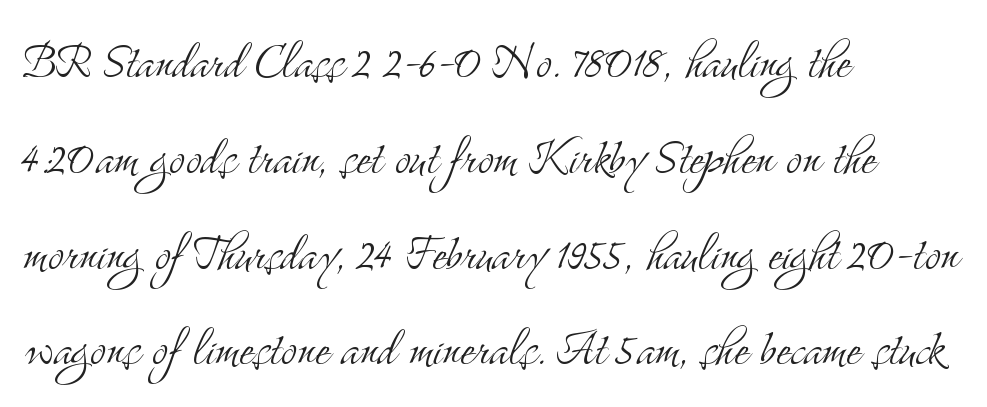
The lines sit at an ordinary, default distance from one another. The face looks like a standard text weight, possibly lighter. Where is the straight margin? On the left. You could not count columns in this text — the font is proportionally spaced.
